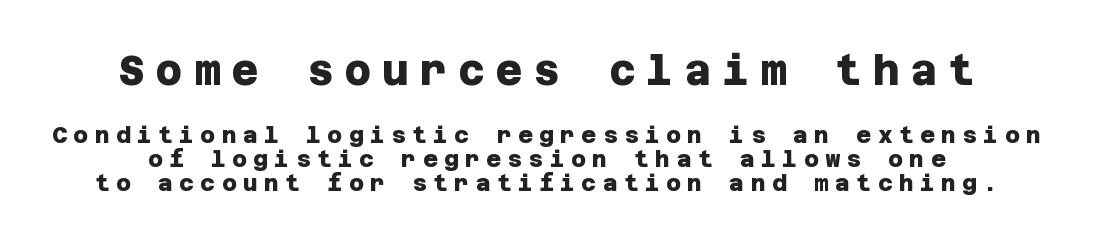
Q: Is the text bold? A: Yes.
Q: Is the typeface a serif or a sans-serif typeface? A: Sans-serif.
Q: Is the text underlined? A: No.
Q: Is the spacing between letters normal or unusually wide? A: Unusually wide.
Q: Is the spacing between lines tight, normal or loose? A: Tight.
Q: Which block of text is set in a larger size, the first (top) or the second (bottom)? A: The first (top) one.
Q: Width (condensed, normal, or wide)? A: Normal.
Q: Stroke contrast? A: Low.
Q: x-height? A: Large.
